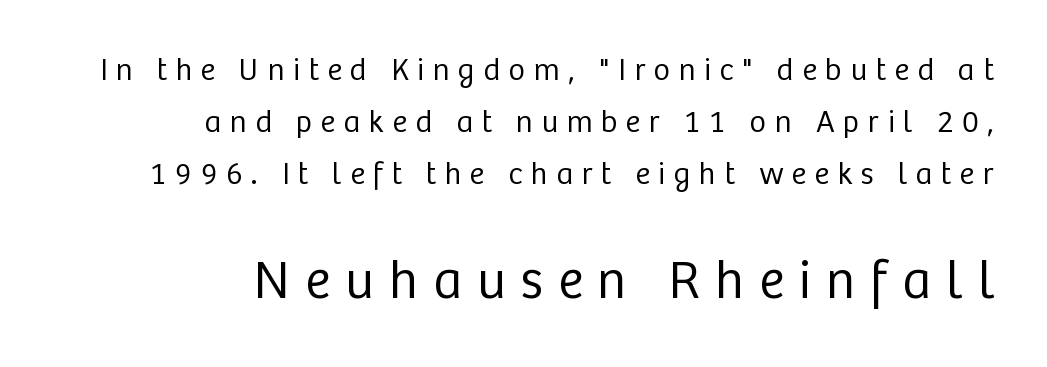
The image shows 54 px regular-weight sans-serif type, upright; set right-aligned, normal line spacing (1.67x), unusually wide letter spacing (+0.28 em), not underlined; the second (bottom) block is 1.74x larger; low stroke contrast and a medium x-height.
